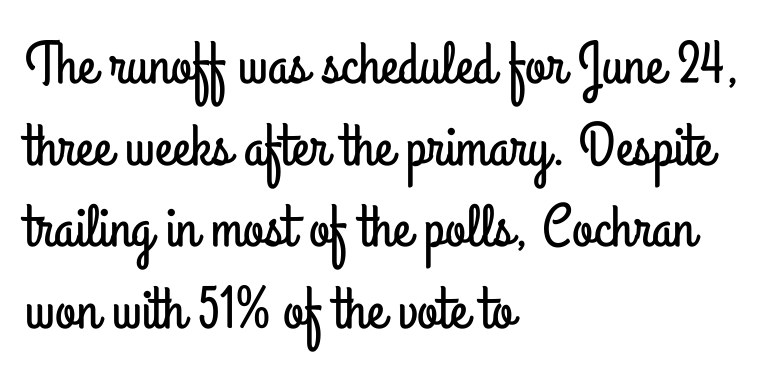
{"serif": "no", "italic": "no", "width": "condensed", "stroke_contrast": "low", "x_height": "small", "monospaced": "no", "underline": "no", "align": "left", "line_spacing": "normal", "line_spacing_ratio": 1.36, "letter_spacing": "normal", "letter_spacing_em": 0.0, "glyph_px": 60}
